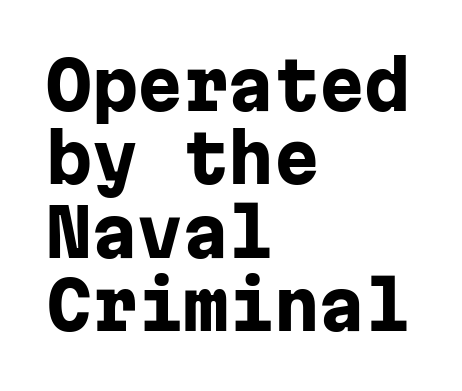
The image shows 65 px heavy sans-serif type, upright, monospaced; set left-aligned, tight line spacing (1.13x), normal letter spacing, not underlined; low stroke contrast and a medium x-height.
